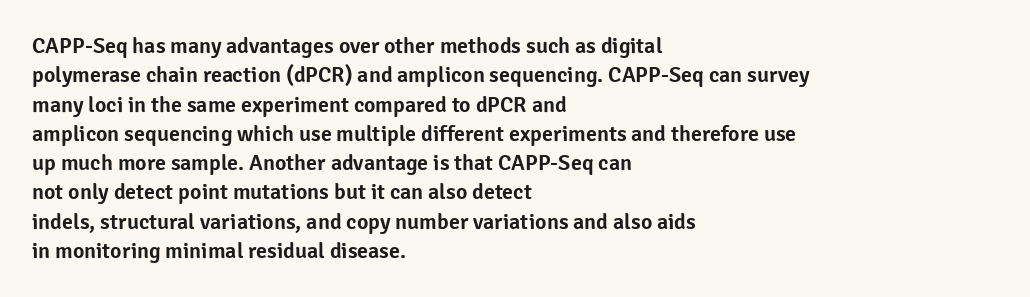
Q: Is the text italic (slanted)? A: No, it is upright.
Q: Is the text underlined? A: No.
Q: How is the paragraph aligned? A: Left-aligned.
Q: Is the spacing between letters normal or unusually wide? A: Normal.
Q: Is the spacing between lines tight, normal or loose? A: Normal.
